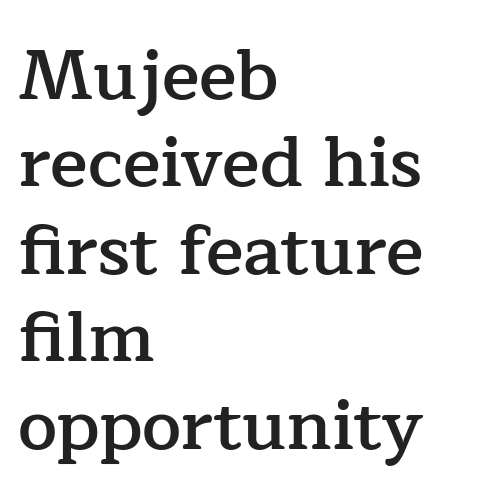
{"serif": "yes", "italic": "no", "bold": "semi", "weight": "semibold", "width": "normal", "stroke_contrast": "low", "x_height": "medium", "monospaced": "no", "underline": "no", "align": "left", "line_spacing": "normal", "line_spacing_ratio": 1.25, "letter_spacing": "normal", "letter_spacing_em": 0.0, "glyph_px": 70}
